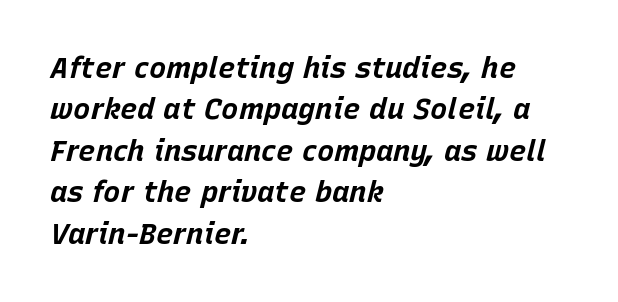
Q: Is the text bold? A: Yes.
Q: Is the text italic (slanted)? A: Yes, it leans right by about 15 degrees.
Q: Is the text underlined? A: No.
Q: How is the paragraph aligned? A: Left-aligned.
Q: Is the spacing between letters normal or unusually wide? A: Normal.
Q: Is the spacing between lines tight, normal or loose? A: Normal.
Q: Width (condensed, normal, or wide)? A: Normal.
Q: Stroke contrast? A: Low.
Q: x-height? A: Large.
Q: Monospaced? A: No.
